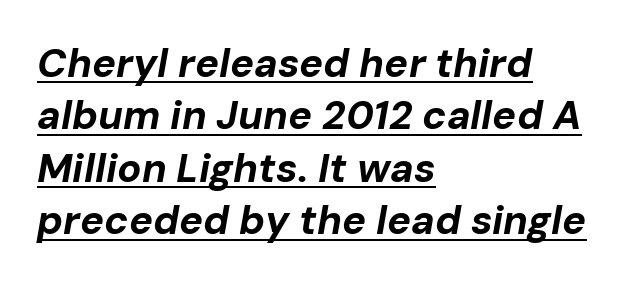
The image shows 40 px bold type, italic (leaning right); set left-aligned, normal line spacing (1.31x), normal letter spacing, underlined; low stroke contrast and a medium x-height.
